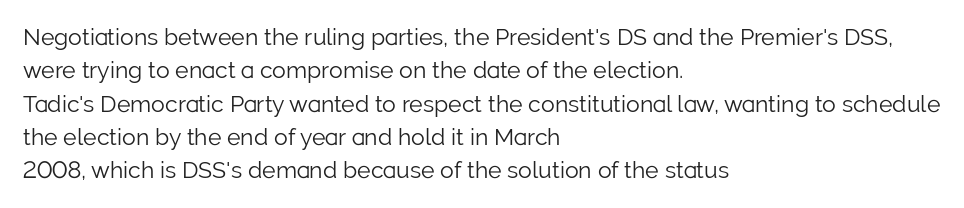
How would I describe the line gaps? Plain and ordinary. Just letters on the line, the space beneath them empty. Alignment: flush left. In terms of posture, this sample is upright.
